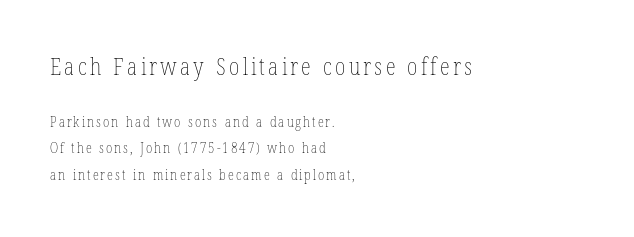
Unbolded letterforms with no extra heft. The type sits square on the baseline with zero lean. The string is rendered with underlining switched off. Two sizes are in play, and the larger belongs to the first block. The rendering anchors every line to the left-hand side.
